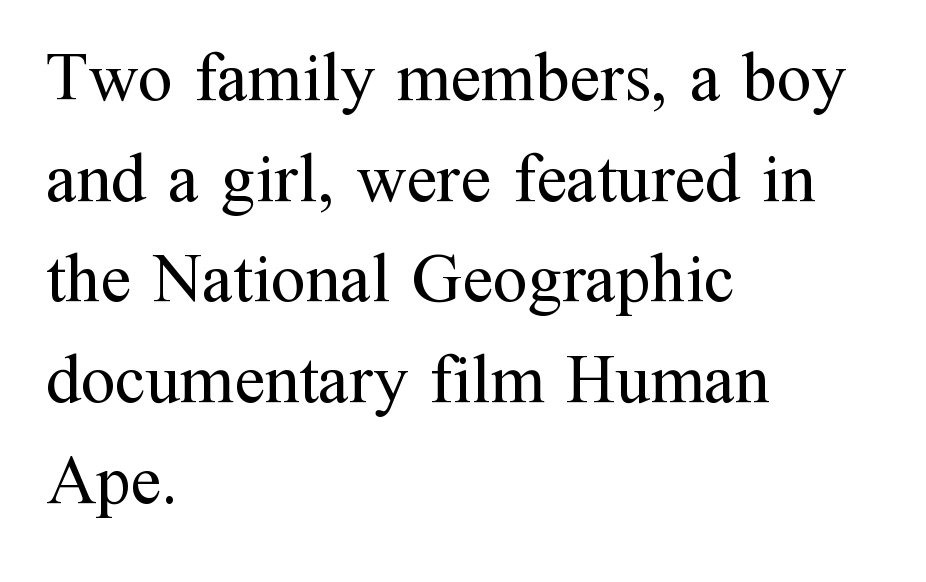
{"serif": "yes", "italic": "no", "bold": "no", "weight": "regular", "width": "normal", "stroke_contrast": "medium", "x_height": "medium", "monospaced": "no", "underline": "no", "align": "left", "line_spacing": "normal", "line_spacing_ratio": 1.46, "letter_spacing": "normal", "letter_spacing_em": 0.0, "glyph_px": 69}
